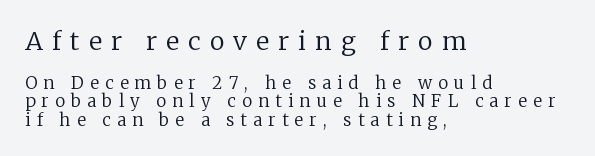
The ragged edge is on the right, which tells us the setting is flush left. Only glyphs here, with clear space below each row. Characters remain perfectly vertical along every line. These glyphs show unthickened strokes, regular width or finer.
